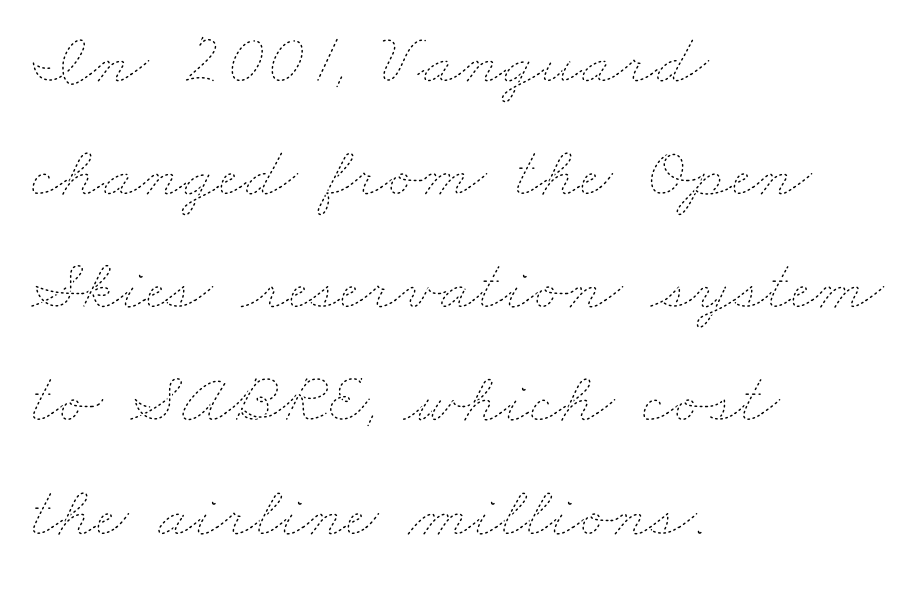
{"bold": "no", "weight": "thin", "width": "wide", "stroke_contrast": "low", "x_height": "small", "monospaced": "no", "underline": "no", "align": "left", "line_spacing": "normal", "line_spacing_ratio": 1.55, "letter_spacing": "normal", "letter_spacing_em": 0.0, "glyph_px": 73}
